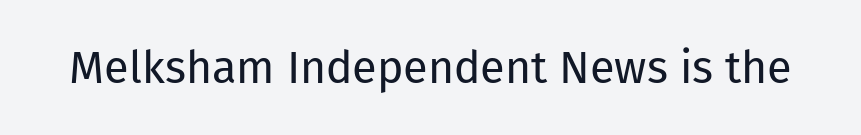
Q: Is the text bold? A: No.
Q: Is the text italic (slanted)? A: No, it is upright.
Q: Is the typeface a serif or a sans-serif typeface? A: Sans-serif.
Q: Is the text underlined? A: No.
Q: Is the spacing between letters normal or unusually wide? A: Normal.
Q: Width (condensed, normal, or wide)? A: Normal.
Q: Stroke contrast? A: Low.
Q: x-height? A: Medium.
Q: Monospaced? A: No.
